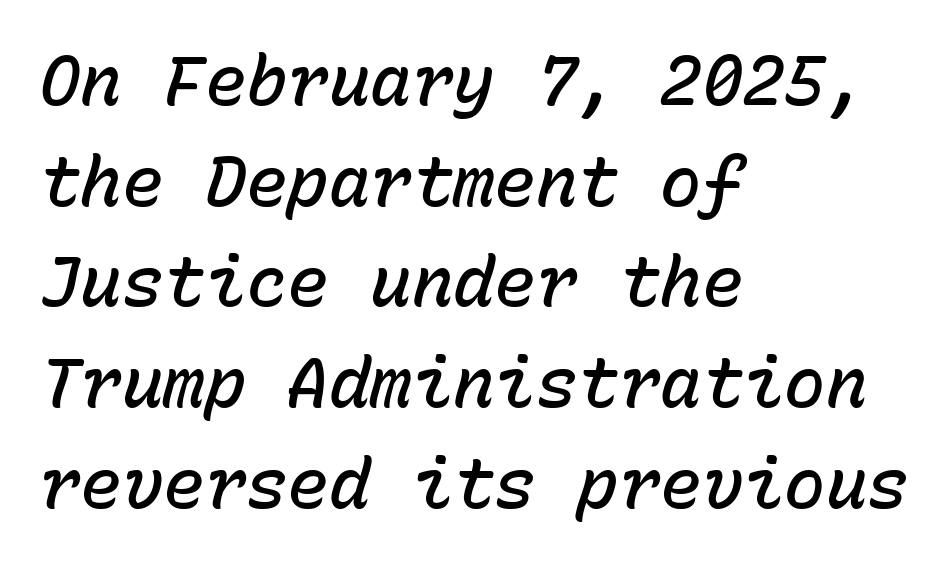
The image shows 69 px semibold type, italic (leaning right), monospaced; set left-aligned, normal line spacing (1.46x), normal letter spacing, not underlined; low stroke contrast and a medium x-height.
